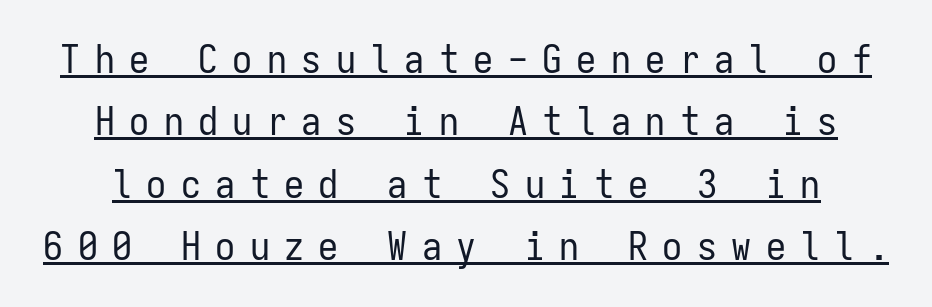
{"serif": "no", "italic": "no", "bold": "no", "weight": "regular", "width": "condensed", "stroke_contrast": "low", "x_height": "medium", "monospaced": "yes", "underline": "yes", "line_spacing": "normal", "line_spacing_ratio": 1.56, "letter_spacing": "wide", "letter_spacing_em": 0.36, "glyph_px": 40}
